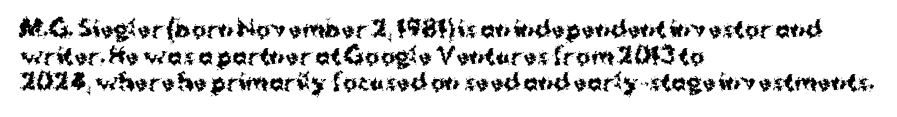
The image shows 22 px bold type, upright; set left-aligned, line spacing 1.21x, normal letter spacing, not underlined.
